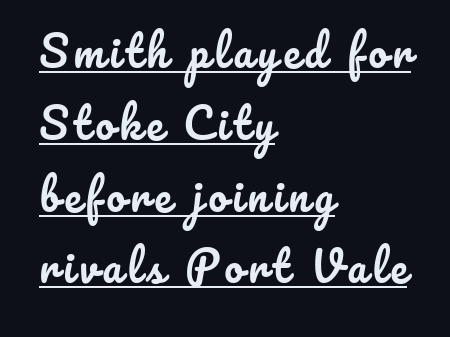
Q: Is the text italic (slanted)? A: Yes.
Q: Is the text underlined? A: Yes.
Q: How is the paragraph aligned? A: Left-aligned.
Q: Width (condensed, normal, or wide)? A: Normal.
Q: Stroke contrast? A: Low.
Q: x-height? A: Small.
Q: Monospaced? A: No.
